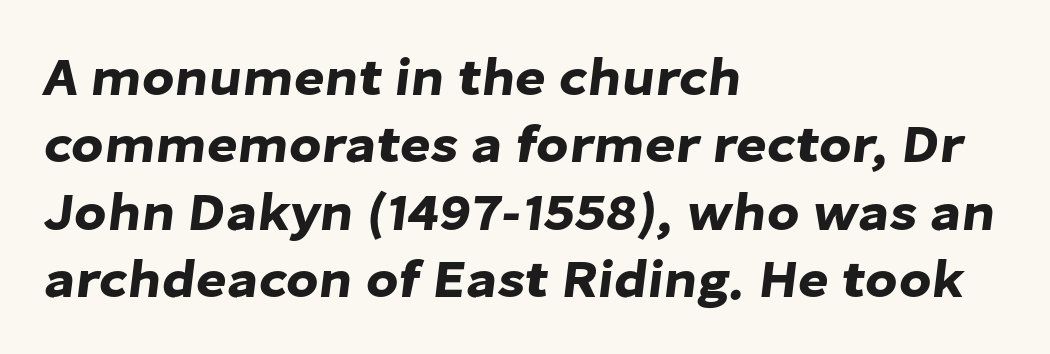
{"serif": "no", "width": "normal", "stroke_contrast": "low", "x_height": "medium", "monospaced": "no", "underline": "no", "align": "left", "line_spacing": "normal", "line_spacing_ratio": 1.27, "letter_spacing": "normal", "letter_spacing_em": 0.0, "glyph_px": 53}
